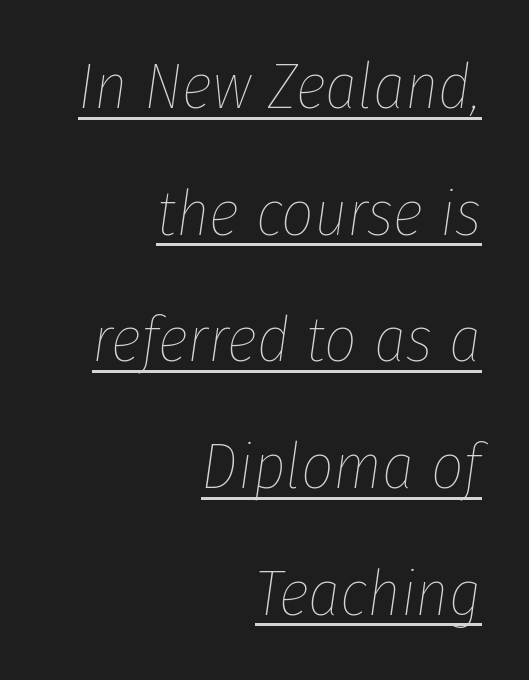
Q: Is the text bold? A: No.
Q: Is the text italic (slanted)? A: Yes, it leans right by about 8 degrees.
Q: Is the text underlined? A: Yes.
Q: How is the paragraph aligned? A: Right-aligned.
Q: Is the spacing between letters normal or unusually wide? A: Normal.
Q: Is the spacing between lines tight, normal or loose? A: Loose.
Q: Width (condensed, normal, or wide)? A: Condensed.
Q: Stroke contrast? A: Low.
Q: x-height? A: Medium.
Q: Monospaced? A: No.
